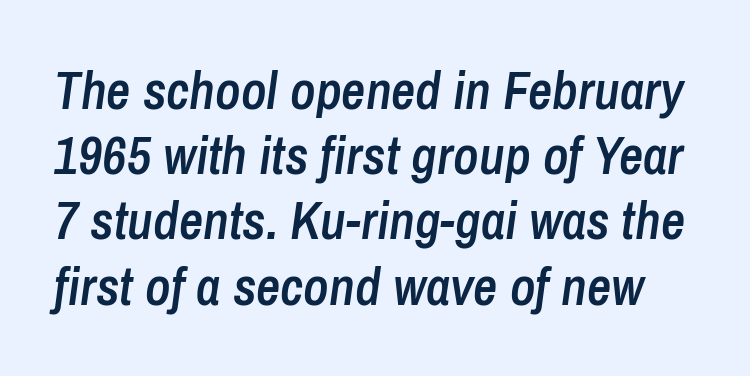
{"italic": "yes", "lean": "right", "slant_degrees": 8, "bold": "semi", "weight": "semibold", "width": "condensed", "stroke_contrast": "low", "x_height": "medium", "monospaced": "no", "underline": "no", "line_spacing_ratio": 1.23, "letter_spacing": "normal", "letter_spacing_em": 0.0, "glyph_px": 53}
